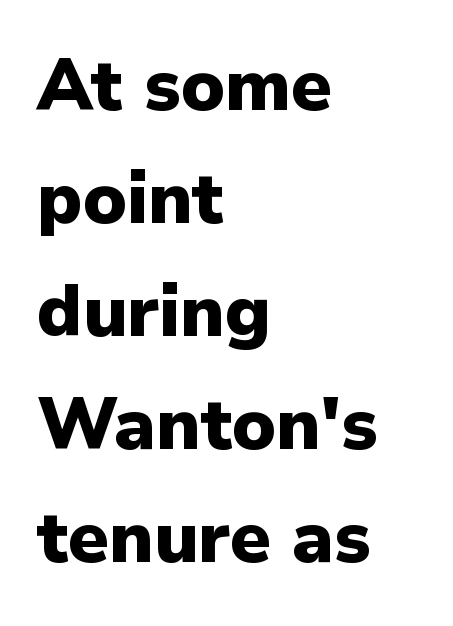
Q: Is the text bold? A: Yes.
Q: Is the text italic (slanted)? A: No, it is upright.
Q: Is the typeface a serif or a sans-serif typeface? A: Sans-serif.
Q: Is the text underlined? A: No.
Q: How is the paragraph aligned? A: Left-aligned.
Q: Is the spacing between letters normal or unusually wide? A: Normal.
Q: Is the spacing between lines tight, normal or loose? A: Normal.
Q: Width (condensed, normal, or wide)? A: Normal.
Q: Stroke contrast? A: Low.
Q: x-height? A: Medium.
Q: Monospaced? A: No.
